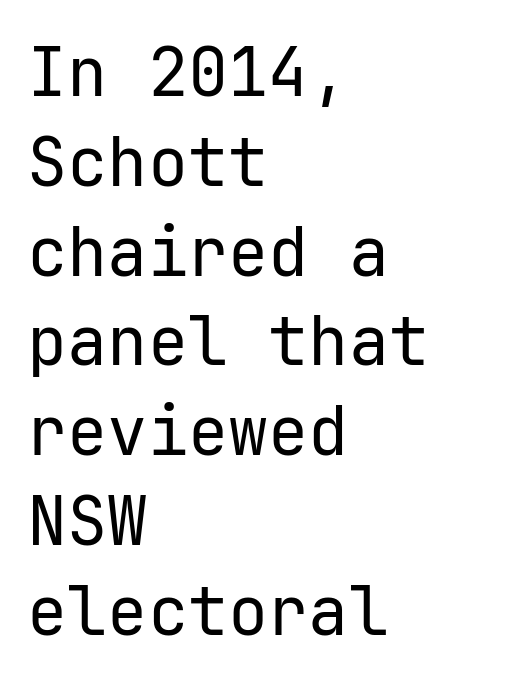
{"serif": "no", "italic": "no", "bold": "no", "weight": "regular", "width": "normal", "stroke_contrast": "low", "x_height": "medium", "monospaced": "yes", "underline": "no", "align": "left", "line_spacing": "normal", "line_spacing_ratio": 1.34, "letter_spacing": "normal", "letter_spacing_em": 0.0, "glyph_px": 67}
